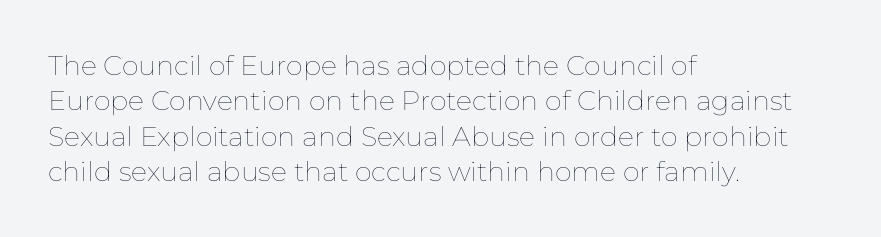
The image shows 27 px text type, upright; set left-aligned, normal line spacing (1.31x), normal letter spacing, not underlined.
